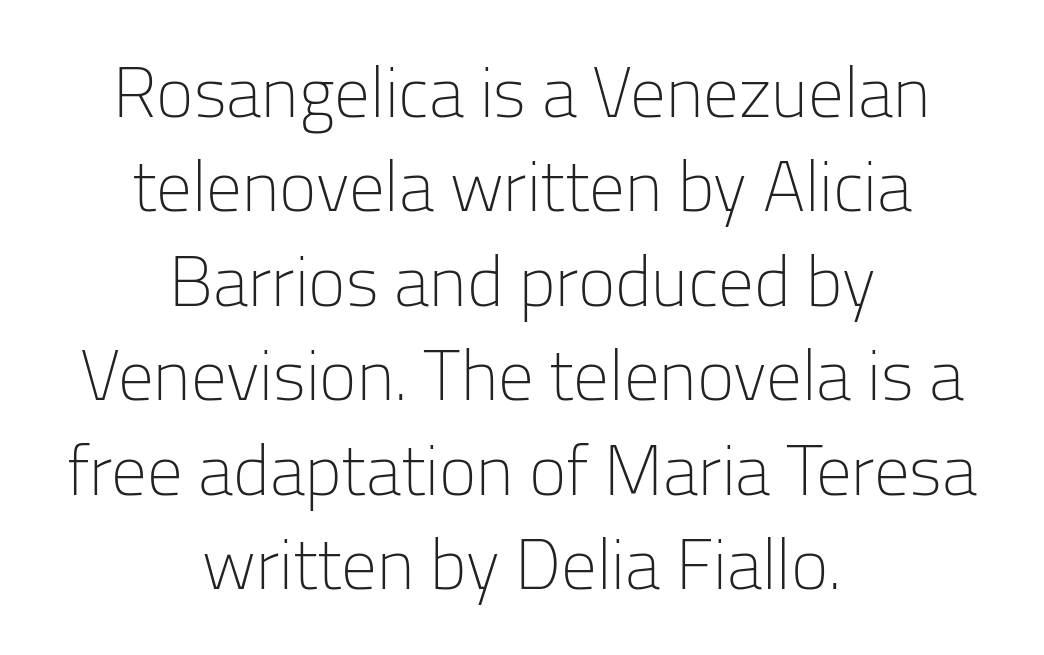
Q: Is the text bold? A: No.
Q: Is the text italic (slanted)? A: No, it is upright.
Q: Is the typeface a serif or a sans-serif typeface? A: Sans-serif.
Q: Is the text underlined? A: No.
Q: How is the paragraph aligned? A: Centered.
Q: Is the spacing between letters normal or unusually wide? A: Normal.
Q: Is the spacing between lines tight, normal or loose? A: Normal.
Q: Width (condensed, normal, or wide)? A: Normal.
Q: Stroke contrast? A: Low.
Q: x-height? A: Medium.
Q: Monospaced? A: No.
